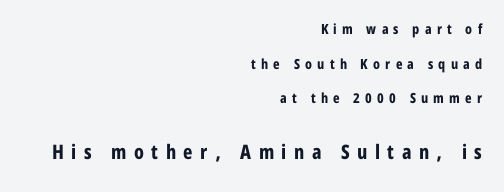
You could fit nearly another row in the gap between these rows. These lines have a slow, spaced-out rhythm from letter to letter. Every stem runs plumb, perpendicular to the baseline. Look at the stroke-to-counter ratio: heavy, a bold.
